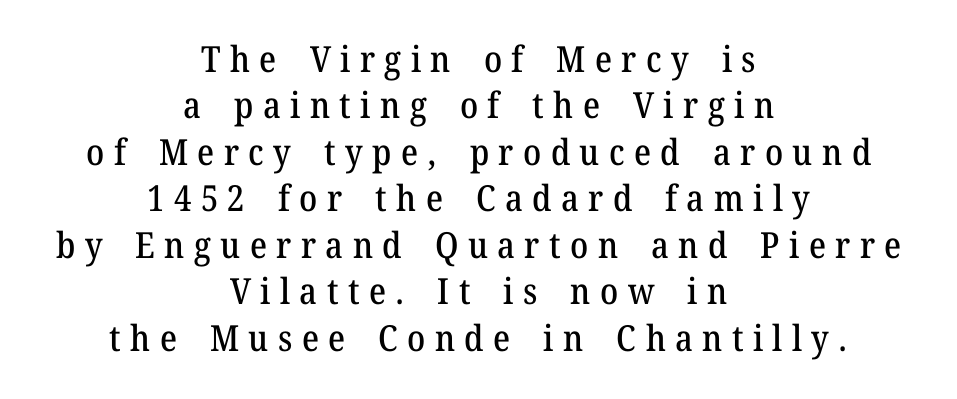
Q: Is the text italic (slanted)? A: No, it is upright.
Q: Is the typeface a serif or a sans-serif typeface? A: Serif.
Q: Is the text underlined? A: No.
Q: How is the paragraph aligned? A: Centered.
Q: Is the spacing between letters normal or unusually wide? A: Unusually wide.
Q: Is the spacing between lines tight, normal or loose? A: Normal.
Q: Width (condensed, normal, or wide)? A: Normal.
Q: Stroke contrast? A: Medium.
Q: x-height? A: Medium.
Q: Monospaced? A: No.
